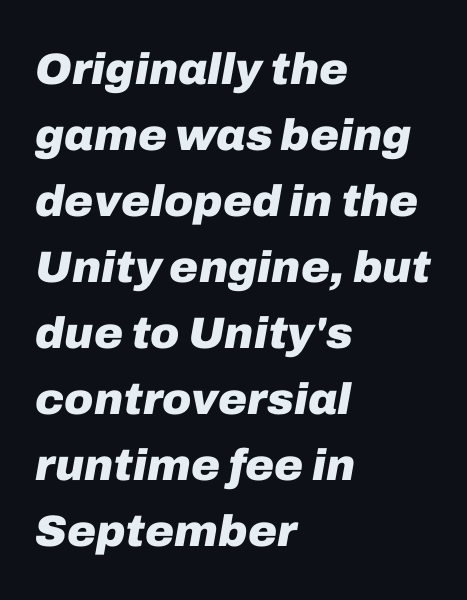
{"italic": "yes", "lean": "right", "slant_degrees": 10, "bold": "yes", "weight": "heavy", "width": "normal", "stroke_contrast": "low", "x_height": "medium", "monospaced": "no", "underline": "no", "align": "left", "line_spacing": "normal", "line_spacing_ratio": 1.5, "letter_spacing": "normal", "letter_spacing_em": 0.0, "glyph_px": 44}
